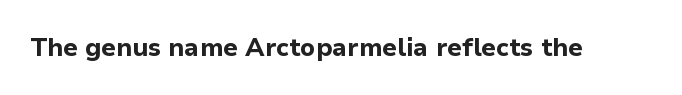
Underlining? Definitely not there. Strong, thick strokes mark this as bold type. This sample uses an upright cut, with every glyph sitting square on the baseline. A typesetter would call this zero additional tracking.
